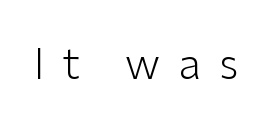
The image shows 43 px light sans-serif type, upright; set unusually wide letter spacing (+0.42 em), not underlined; low stroke contrast and a medium x-height.
